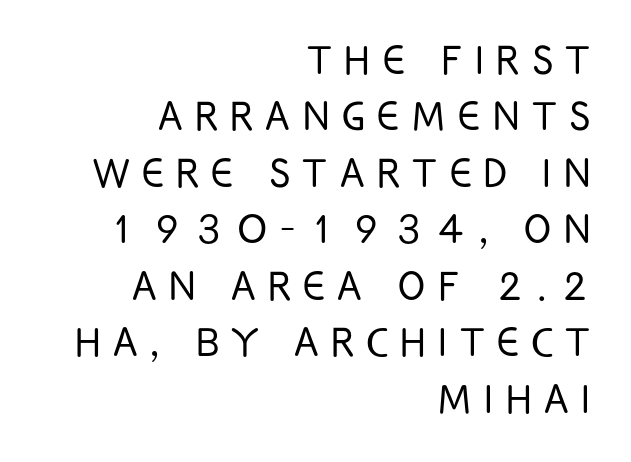
Q: Is the text bold? A: No.
Q: Is the text italic (slanted)? A: No, it is upright.
Q: Is the typeface a serif or a sans-serif typeface? A: Sans-serif.
Q: Is the text underlined? A: No.
Q: How is the paragraph aligned? A: Right-aligned.
Q: Is the spacing between letters normal or unusually wide? A: Unusually wide.
Q: Is the spacing between lines tight, normal or loose? A: Tight.
Q: Width (condensed, normal, or wide)? A: Condensed.
Q: Stroke contrast? A: Low.
Q: x-height? A: Large.
Q: Monospaced? A: No.
